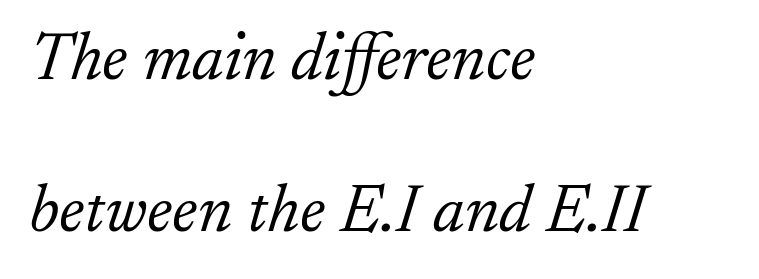
The image shows 68 px light serif type, italic (leaning right); set left-aligned, loose line spacing (2.23x), normal letter spacing, not underlined; low stroke contrast and a small x-height.
